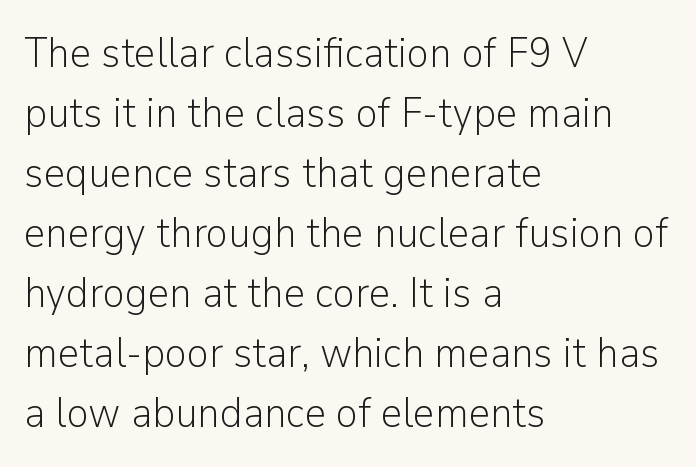
Q: Is the text bold? A: No.
Q: Is the text italic (slanted)? A: No, it is upright.
Q: Is the typeface a serif or a sans-serif typeface? A: Sans-serif.
Q: Is the text underlined? A: No.
Q: How is the paragraph aligned? A: Left-aligned.
Q: Is the spacing between letters normal or unusually wide? A: Normal.
Q: Is the spacing between lines tight, normal or loose? A: Normal.
Q: Width (condensed, normal, or wide)? A: Normal.
Q: Stroke contrast? A: Low.
Q: x-height? A: Medium.
Q: Monospaced? A: No.
